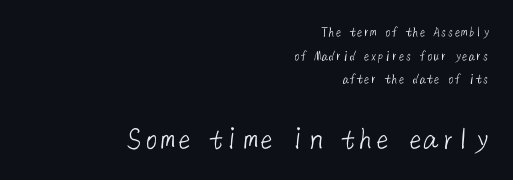
Q: Is the text bold? A: No.
Q: Is the typeface a serif or a sans-serif typeface? A: Sans-serif.
Q: Is the text underlined? A: No.
Q: How is the paragraph aligned? A: Right-aligned.
Q: Is the spacing between letters normal or unusually wide? A: Normal.
Q: Is the spacing between lines tight, normal or loose? A: Normal.
Q: Which block of text is set in a larger size, the first (top) or the second (bottom)? A: The second (bottom) one.
Q: Width (condensed, normal, or wide)? A: Normal.
Q: Stroke contrast? A: Low.
Q: x-height? A: Medium.
